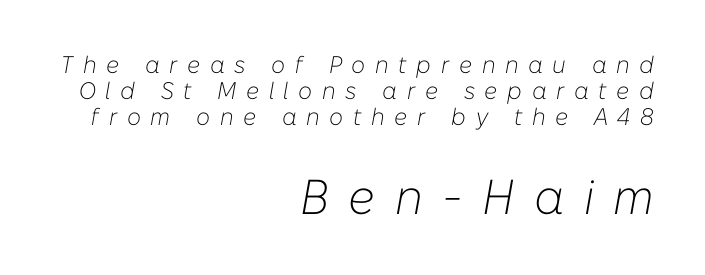
Here the second block reads like a headline and the first like body copy. Descenders hang freely into open space. Compared with a flush-left layout, this one pins lines to the opposite, right side. The vertical gap from one line to the next is small. Character widths vary here, with narrow letters taking less room than wide ones.
